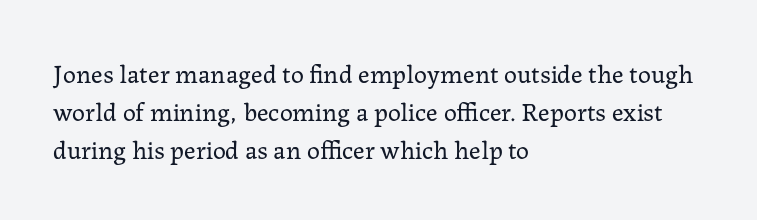
Q: Is the text bold? A: No.
Q: Is the text italic (slanted)? A: No, it is upright.
Q: Is the text underlined? A: No.
Q: How is the paragraph aligned? A: Left-aligned.
Q: Is the spacing between letters normal or unusually wide? A: Normal.
Q: Is the spacing between lines tight, normal or loose? A: Normal.
